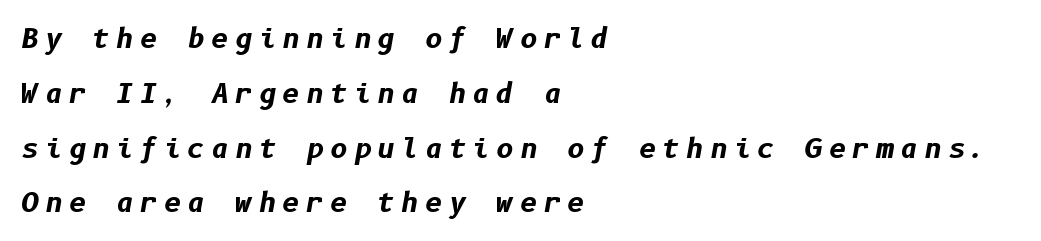
{"italic": "yes", "lean": "right", "slant_degrees": 10, "bold": "yes", "underline": "no", "align": "left", "line_spacing": "loose", "line_spacing_ratio": 2.03, "letter_spacing": "wide", "letter_spacing_em": 0.23, "glyph_px": 27}
